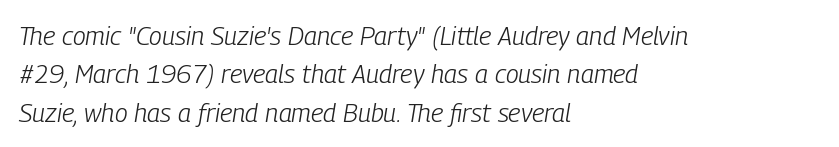
The letterforms sit at book weight or below. Nobody drew a line under any word here. Students, observe: this is what conventionally led text looks like. The whole block is typeset with a tilt. What stands out about the letter spacing? Nothing — it is the standard amount. A student would call this left alignment; a typographer would say flush left, rag right.
